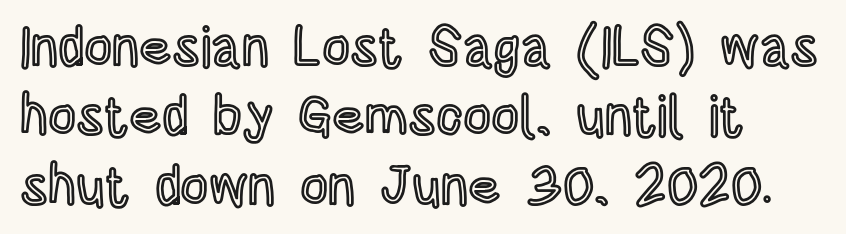
Notice how the stems are strictly vertical — no italics here. Anything drawn beneath the words? Only blank space. Caption: standard tracking, unaltered. The passage shown is typed in a proportional face where columns would drift.
